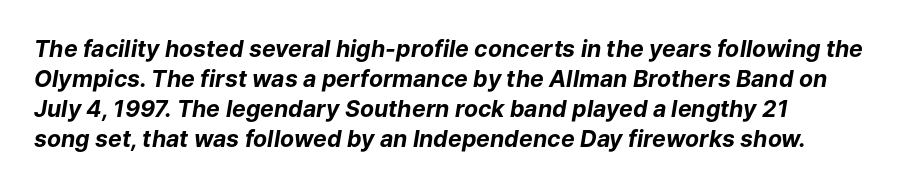
The image shows 23 px bold type, italic (leaning right); set left-aligned, normal line spacing (1.31x), normal letter spacing, not underlined.
